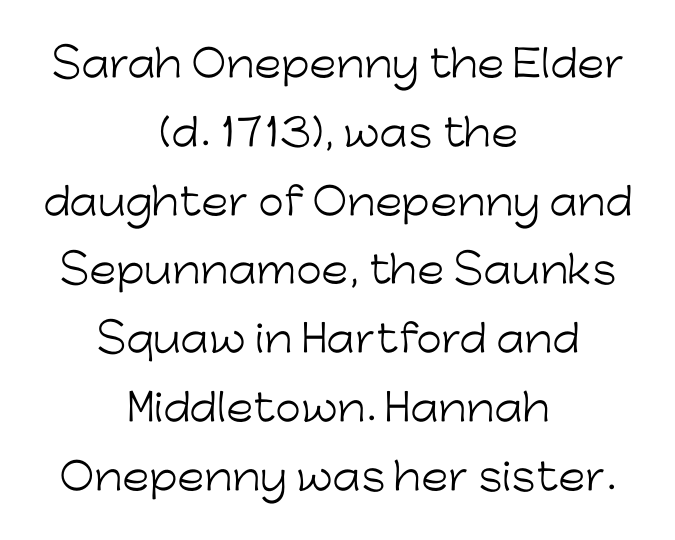
{"serif": "no", "italic": "no", "bold": "no", "weight": "light", "width": "normal", "stroke_contrast": "low", "x_height": "medium", "monospaced": "no", "underline": "no", "align": "center", "line_spacing_ratio": 1.86, "letter_spacing": "normal", "letter_spacing_em": 0.0, "glyph_px": 37}
